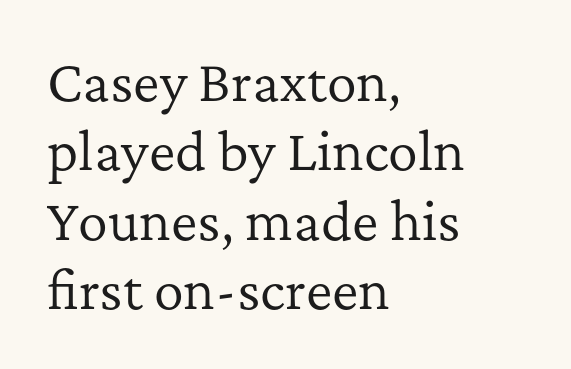
The image shows 50 px regular-weight serif type, upright; set left-aligned, normal line spacing (1.39x), normal letter spacing, not underlined; low stroke contrast and a medium x-height.
